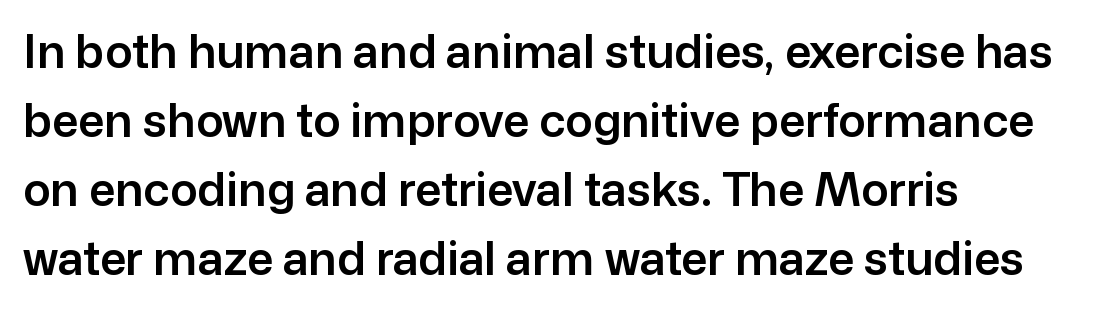
Varying glyph widths throughout — classic text-font behaviour. Compared with typical paragraphs, the rows here are spaced about the same. No extra tracking has been applied to these lines. The strip under each line holds only bare page.
